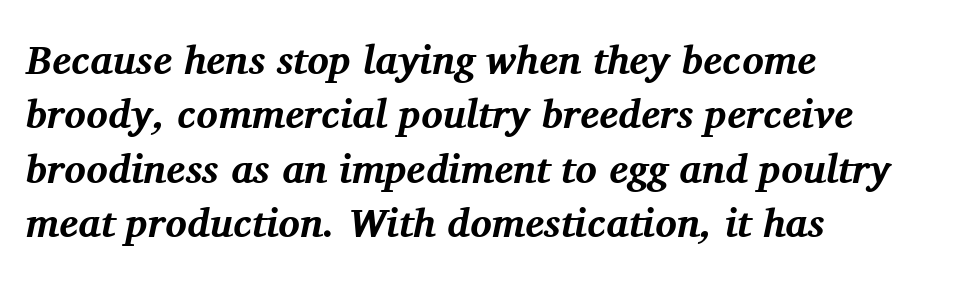
The image shows 40 px bold serif type, italic (leaning right); set left-aligned, normal line spacing (1.36x), normal letter spacing, not underlined; medium stroke contrast and a medium x-height.
